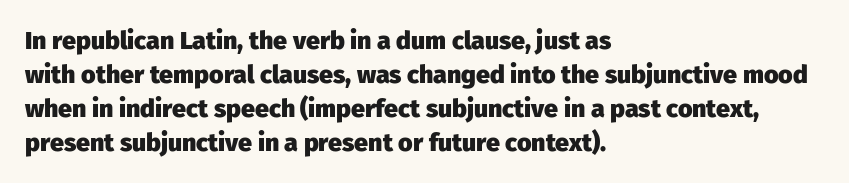
{"italic": "no", "bold": "yes", "underline": "no", "align": "left", "line_spacing": "normal", "line_spacing_ratio": 1.36, "letter_spacing": "normal", "letter_spacing_em": 0.0, "glyph_px": 25}
